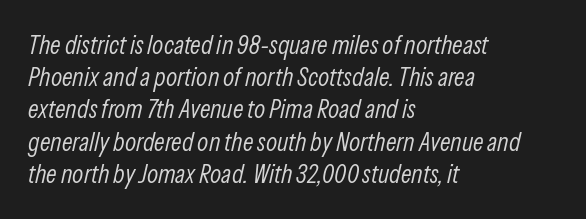
Q: Is the text bold? A: No.
Q: Is the text italic (slanted)? A: Yes, it leans right by about 13 degrees.
Q: Is the text underlined? A: No.
Q: How is the paragraph aligned? A: Left-aligned.
Q: Is the spacing between letters normal or unusually wide? A: Normal.
